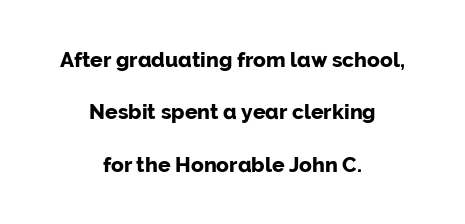
Q: Is the text bold? A: Yes.
Q: Is the text italic (slanted)? A: No, it is upright.
Q: Is the text underlined? A: No.
Q: How is the paragraph aligned? A: Centered.
Q: Is the spacing between letters normal or unusually wide? A: Normal.
Q: Is the spacing between lines tight, normal or loose? A: Loose.
